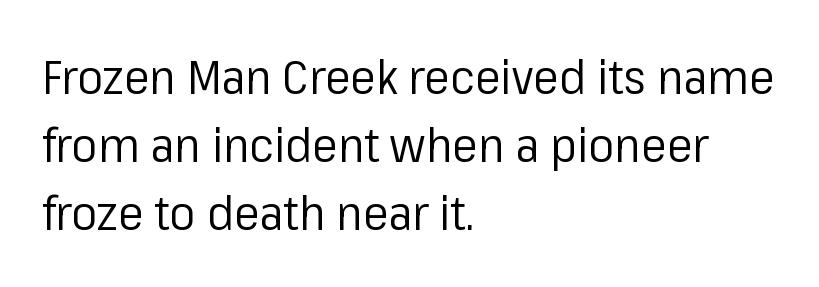
Looks like regular typesetting: each glyph gets only the width it needs. The designer left line spacing at the default. This sample uses a sans-serif face. Letter spacing: default.
